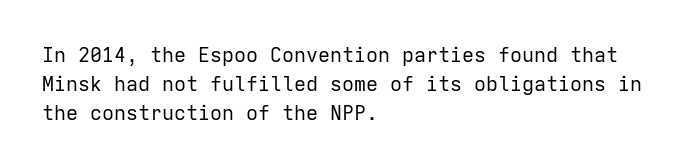
Vertical strokes here are truly vertical. The typesetting does not lean heavy: it is not bold. These lines keep a tight, regular rhythm from letter to letter. Anything drawn beneath the words? Only blank space. The designer left line spacing at the default. Caption: multi-line text, flush left, ragged right.
